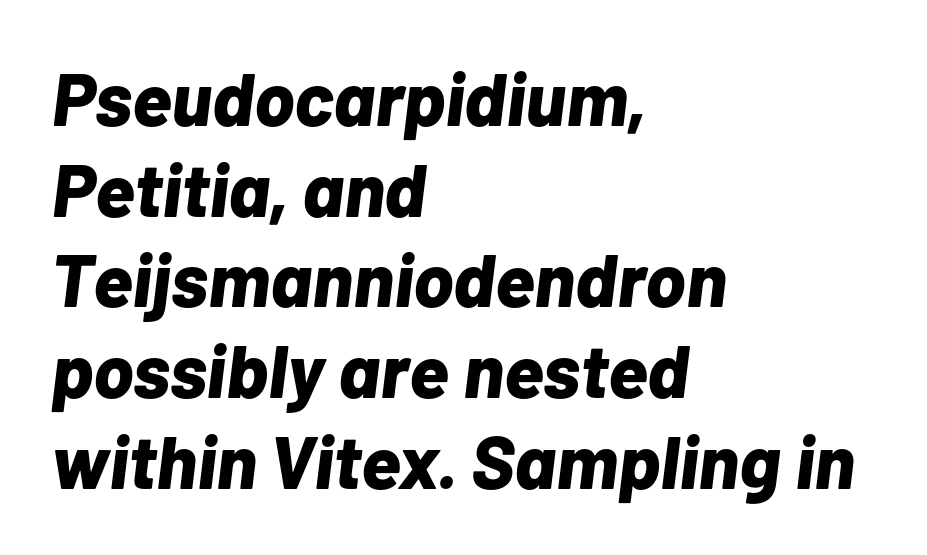
Q: Is the text bold? A: Yes.
Q: Is the text italic (slanted)? A: Yes, it leans right by about 7 degrees.
Q: Is the text underlined? A: No.
Q: How is the paragraph aligned? A: Left-aligned.
Q: Is the spacing between letters normal or unusually wide? A: Normal.
Q: Width (condensed, normal, or wide)? A: Normal.
Q: Stroke contrast? A: Low.
Q: x-height? A: Medium.
Q: Monospaced? A: No.
